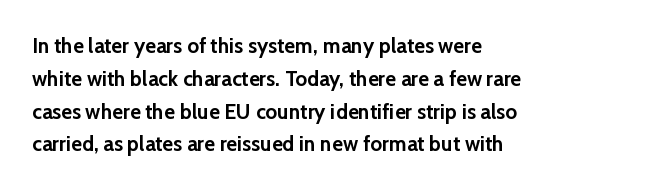
The image shows 21 px bold type, upright; set left-aligned, normal line spacing (1.56x), normal letter spacing, not underlined.
